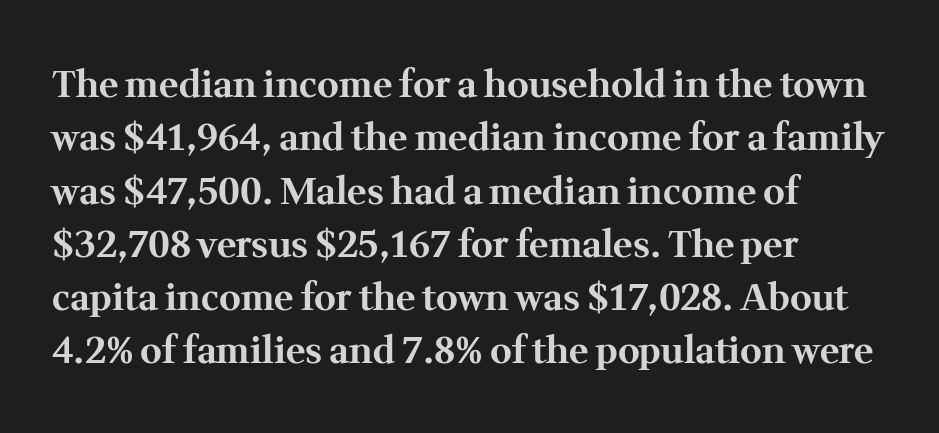
Q: Is the text bold? A: Yes.
Q: Is the text italic (slanted)? A: No, it is upright.
Q: Is the typeface a serif or a sans-serif typeface? A: Serif.
Q: Is the text underlined? A: No.
Q: How is the paragraph aligned? A: Left-aligned.
Q: Is the spacing between letters normal or unusually wide? A: Normal.
Q: Is the spacing between lines tight, normal or loose? A: Normal.
Q: Width (condensed, normal, or wide)? A: Normal.
Q: Stroke contrast? A: Medium.
Q: x-height? A: Medium.
Q: Monospaced? A: No.
